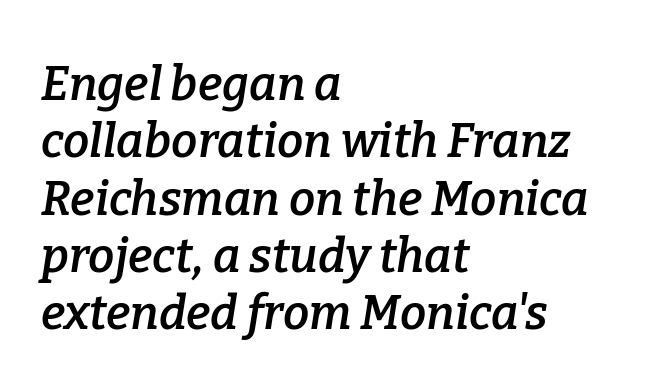
The image shows 47 px semibold serif type, italic (leaning right); set left-aligned, line spacing 1.22x, normal letter spacing, not underlined; low stroke contrast and a medium x-height.
